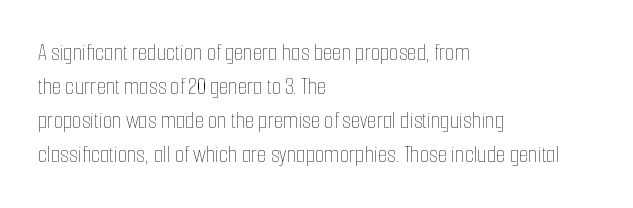
Q: Is the text bold? A: No.
Q: Is the text italic (slanted)? A: No, it is upright.
Q: Is the text underlined? A: No.
Q: How is the paragraph aligned? A: Left-aligned.
Q: Is the spacing between letters normal or unusually wide? A: Normal.
Q: Is the spacing between lines tight, normal or loose? A: Normal.
